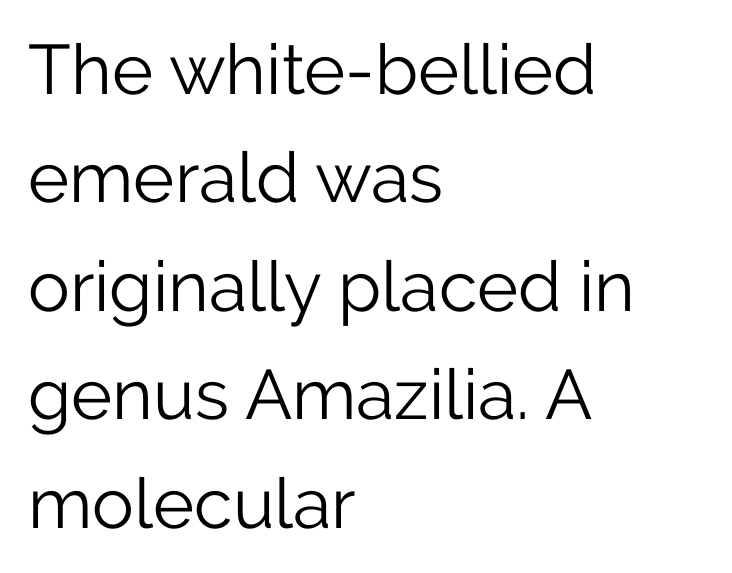
The image shows 70 px light sans-serif type, upright; set left-aligned, normal line spacing (1.55x), normal letter spacing, not underlined; low stroke contrast and a medium x-height.
